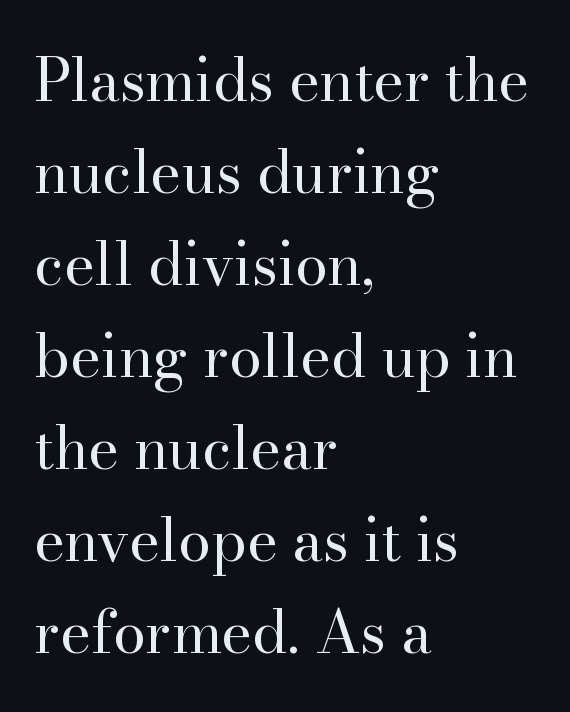
The image shows 59 px regular-weight serif type, upright; set left-aligned, normal line spacing (1.56x), normal letter spacing, not underlined; high stroke contrast and a small x-height.
